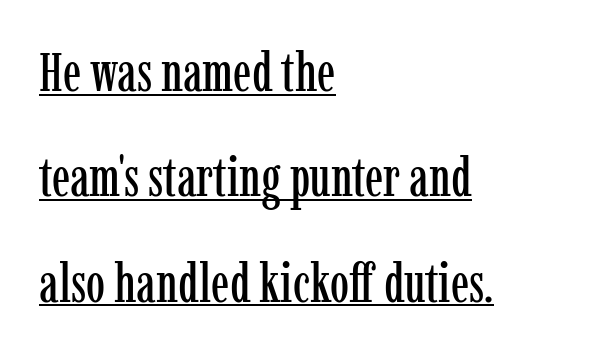
The image shows 54 px condensed serif type, upright; set left-aligned, loose line spacing (1.95x), normal letter spacing, underlined; low stroke contrast and a medium x-height.
